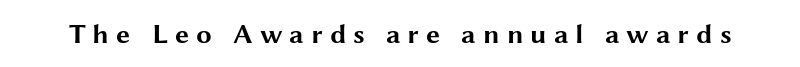
The image shows 28 px bold, wide sans-serif type, upright; set unusually wide letter spacing (+0.25 em), not underlined; medium stroke contrast and a medium x-height.
